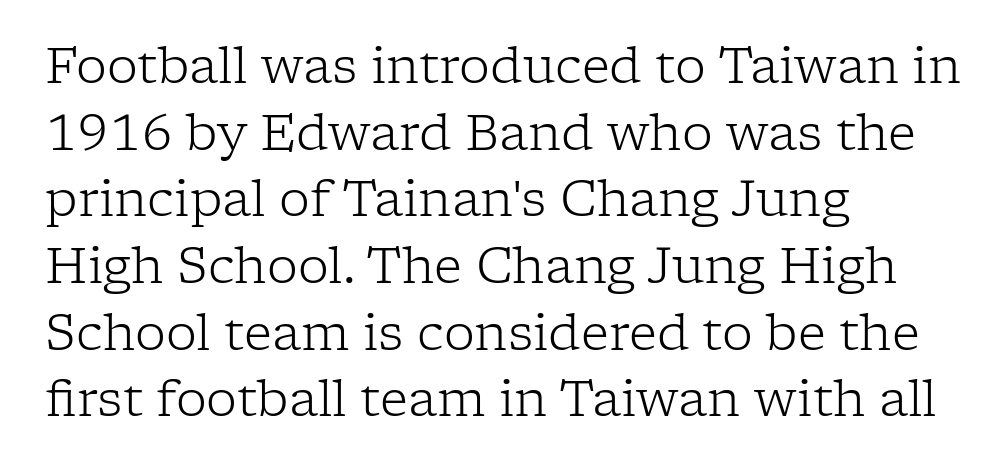
{"serif": "yes", "italic": "no", "bold": "no", "weight": "light", "width": "normal", "stroke_contrast": "low", "x_height": "medium", "monospaced": "no", "underline": "no", "align": "left", "line_spacing": "normal", "line_spacing_ratio": 1.36, "letter_spacing": "normal", "letter_spacing_em": 0.0, "glyph_px": 49}
